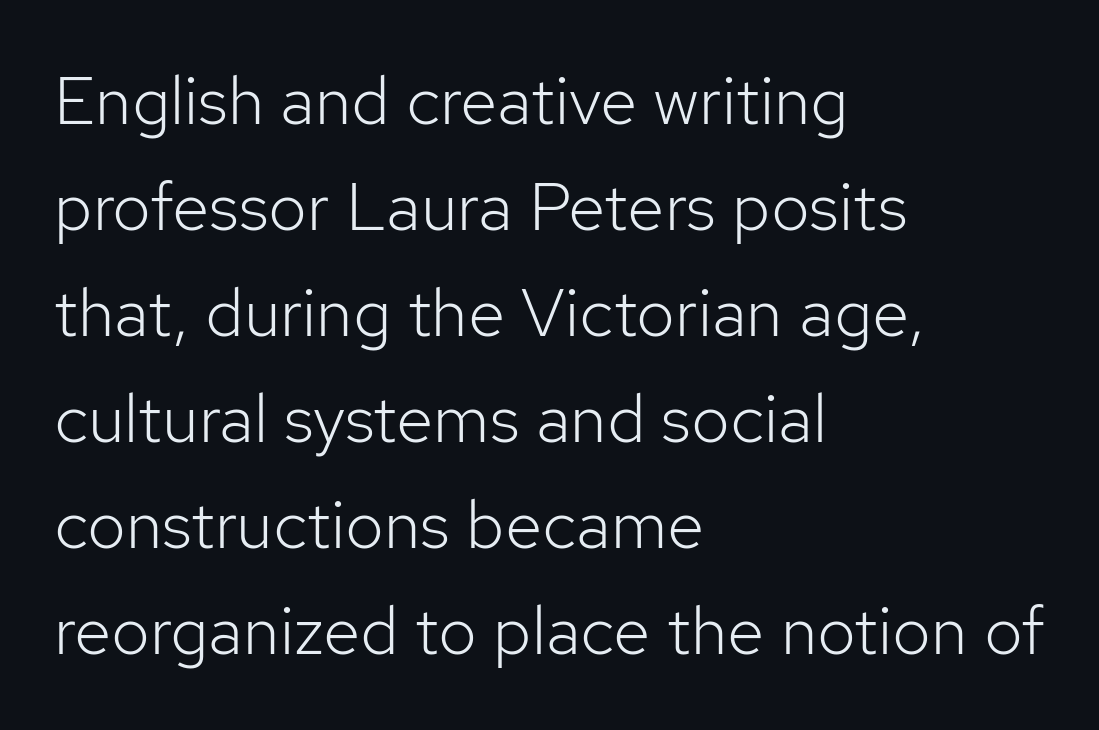
{"serif": "no", "italic": "no", "bold": "no", "weight": "light", "width": "normal", "stroke_contrast": "low", "x_height": "medium", "monospaced": "no", "underline": "no", "align": "left", "line_spacing": "normal", "line_spacing_ratio": 1.56, "letter_spacing": "normal", "letter_spacing_em": 0.0, "glyph_px": 68}
